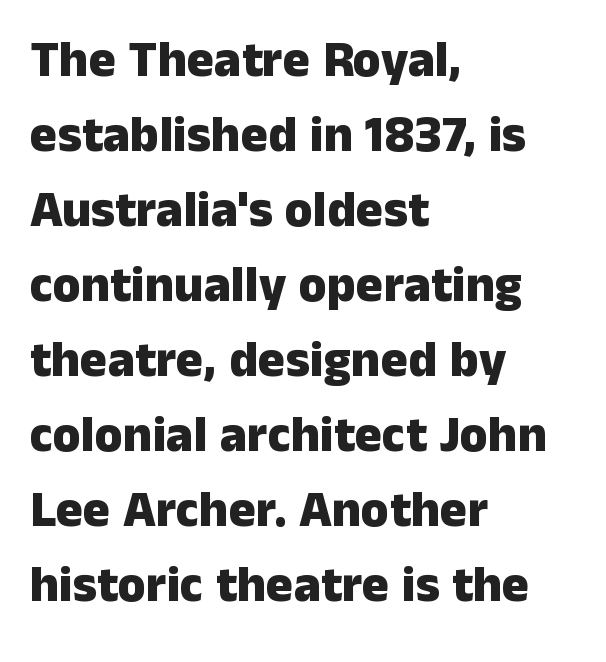
Spacing verdict: proportional, widths tailored to each character. The paragraph has a hard left edge and a soft right edge. The lettering holds an erect, upright posture throughout. Emphasis by weight is at full strength: bold. Serif or sans? Sans — the stroke terminals are bare. How are the letters spaced? Ordinarily, with no added tracking.
